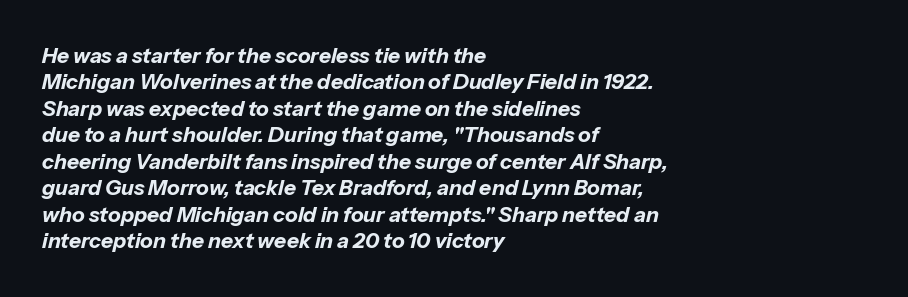
Q: Is the text bold? A: Yes.
Q: Is the text italic (slanted)? A: Yes, it leans right by about 13 degrees.
Q: Is the text underlined? A: No.
Q: How is the paragraph aligned? A: Left-aligned.
Q: Is the spacing between letters normal or unusually wide? A: Normal.
Q: Is the spacing between lines tight, normal or loose? A: Normal.
